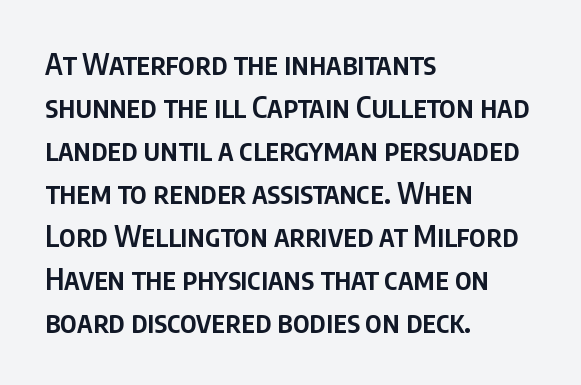
Reading down the column, the eye jumps a familiar distance to each next line. Slightly chunky letters — semibold, I'd say, not full bold. The letterforms sit shoulder to shoulder at normal distance. Underlining? Definitely not there. Check where the strokes stop: nothing finishes them off — pure sans. Character widths vary here, with narrow letters taking less room than wide ones.
